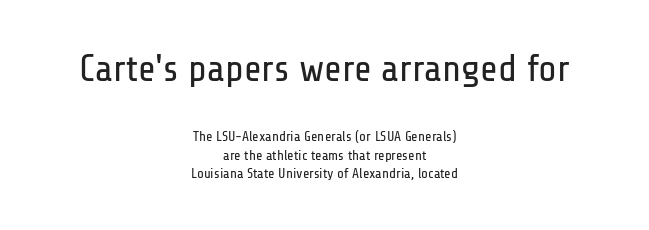
Q: Is the text bold? A: No.
Q: Is the text italic (slanted)? A: No, it is upright.
Q: Is the typeface a serif or a sans-serif typeface? A: Sans-serif.
Q: Is the text underlined? A: No.
Q: How is the paragraph aligned? A: Centered.
Q: Is the spacing between letters normal or unusually wide? A: Normal.
Q: Is the spacing between lines tight, normal or loose? A: Normal.
Q: Which block of text is set in a larger size, the first (top) or the second (bottom)? A: The first (top) one.
Q: Width (condensed, normal, or wide)? A: Condensed.
Q: Stroke contrast? A: Low.
Q: x-height? A: Medium.
Q: Monospaced? A: No.
